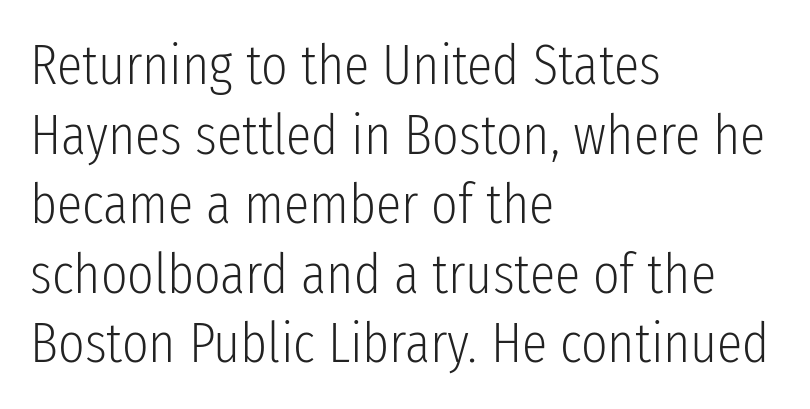
{"serif": "no", "italic": "no", "bold": "no", "weight": "light", "width": "condensed", "stroke_contrast": "low", "x_height": "medium", "monospaced": "no", "underline": "no", "align": "left", "line_spacing_ratio": 1.22, "letter_spacing": "normal", "letter_spacing_em": 0.0, "glyph_px": 57}
